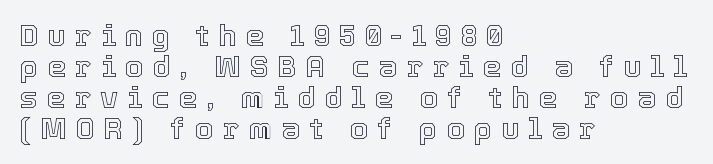
Q: Is the text italic (slanted)? A: No, it is upright.
Q: Is the text underlined? A: No.
Q: How is the paragraph aligned? A: Left-aligned.
Q: Is the spacing between letters normal or unusually wide? A: Unusually wide.
Q: Is the spacing between lines tight, normal or loose? A: Tight.
Q: Width (condensed, normal, or wide)? A: Normal.
Q: x-height? A: Medium.
Q: Monospaced? A: No.
